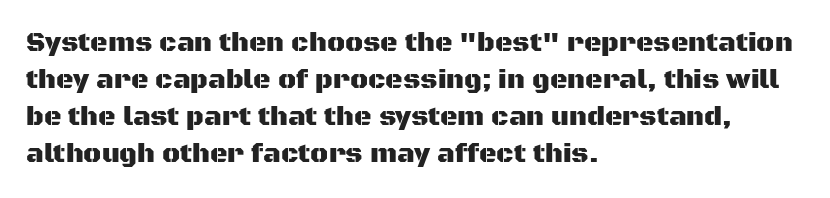
{"italic": "no", "underline": "no", "align": "left", "line_spacing": "normal", "line_spacing_ratio": 1.37, "letter_spacing": "normal", "letter_spacing_em": 0.0, "glyph_px": 27}
